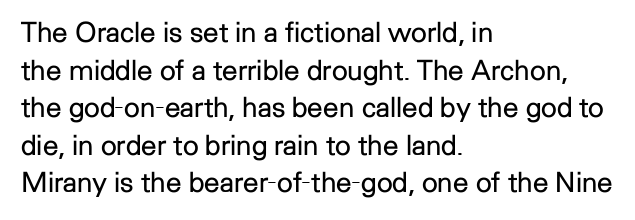
{"serif": "no", "italic": "no", "bold": "no", "weight": "regular", "width": "normal", "stroke_contrast": "low", "x_height": "medium", "monospaced": "no", "underline": "no", "align": "left", "line_spacing": "normal", "line_spacing_ratio": 1.34, "letter_spacing": "normal", "letter_spacing_em": 0.0, "glyph_px": 28}
